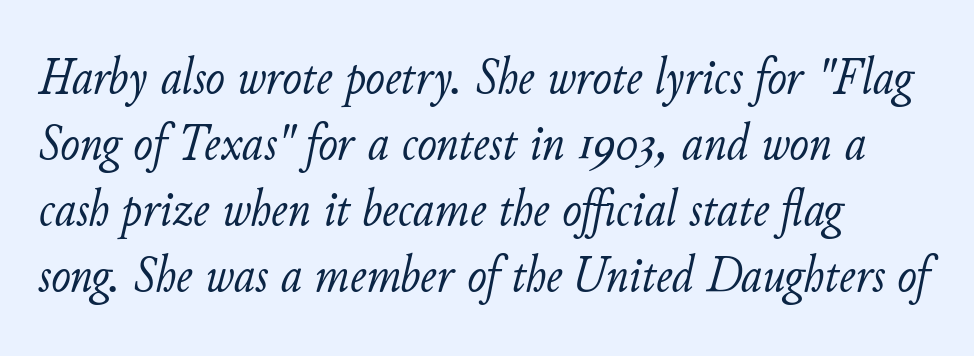
If you drew a ruler down the left edge, every line would touch it. The face used here is proportionally spaced, like ordinary book or web type. The cut favours lightness, reaching ordinary text weight at its darkest. Glyph-to-glyph distance matches everyday printed text.
